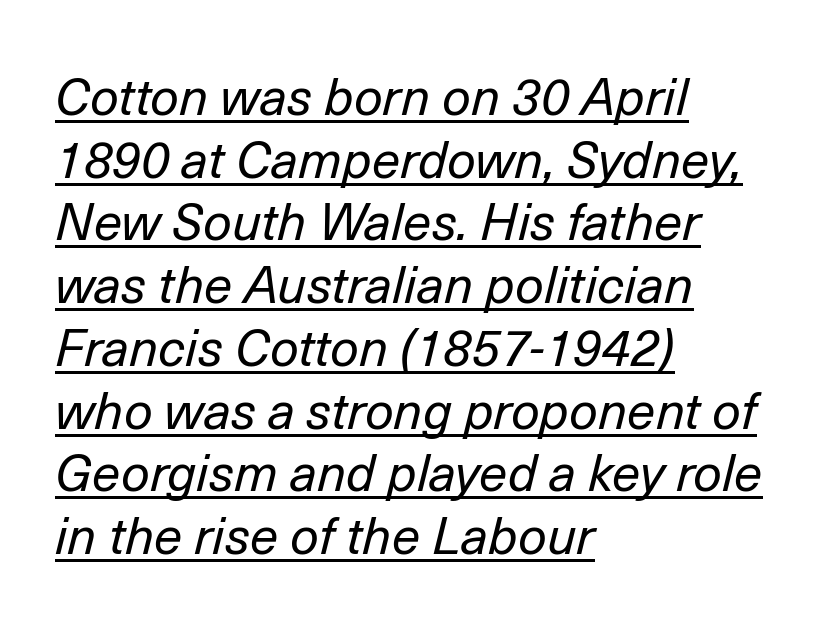
The face used here is proportionally spaced, like ordinary book or web type. Notice how a bar underscores the lettering throughout. If you drew a ruler down the left edge, every line would touch it. Weight: regular or lighter. A typesetter would call this zero additional tracking.
